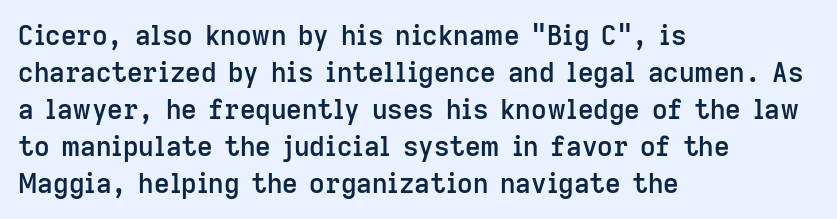
The image shows 27 px text type, upright; set left-aligned, normal line spacing (1.37x), normal letter spacing, not underlined.
